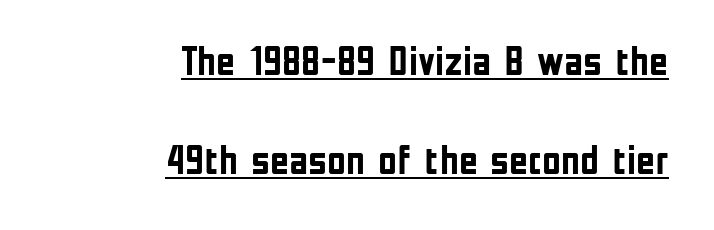
Q: Is the text bold? A: Yes.
Q: Is the text italic (slanted)? A: No, it is upright.
Q: Is the typeface a serif or a sans-serif typeface? A: Sans-serif.
Q: Is the text underlined? A: Yes.
Q: How is the paragraph aligned? A: Right-aligned.
Q: Is the spacing between letters normal or unusually wide? A: Normal.
Q: Is the spacing between lines tight, normal or loose? A: Loose.
Q: Width (condensed, normal, or wide)? A: Condensed.
Q: Stroke contrast? A: Low.
Q: x-height? A: Medium.
Q: Monospaced? A: No.
